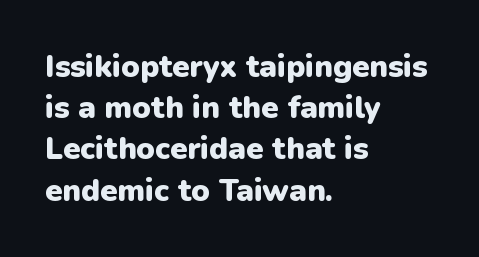
Q: Is the text bold? A: Yes.
Q: Is the text italic (slanted)? A: No, it is upright.
Q: Is the typeface a serif or a sans-serif typeface? A: Sans-serif.
Q: Is the text underlined? A: No.
Q: How is the paragraph aligned? A: Left-aligned.
Q: Is the spacing between letters normal or unusually wide? A: Normal.
Q: Is the spacing between lines tight, normal or loose? A: Normal.
Q: Width (condensed, normal, or wide)? A: Normal.
Q: Stroke contrast? A: Low.
Q: x-height? A: Medium.
Q: Monospaced? A: No.
